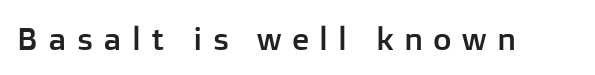
The image shows 32 px sans-serif type, upright; set unusually wide letter spacing (+0.32 em), not underlined; low stroke contrast and a medium x-height.
